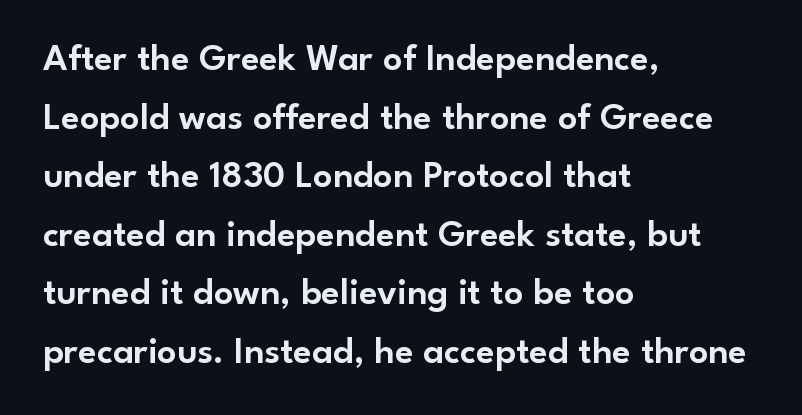
Left-aligned paragraph, ragged on the right. You could call the tracking neutral — neither tight nor loose. Grotesque or geometric, the face here clearly has no serifs. Characters remain perfectly vertical along every line. You could not count columns in this text — the font is proportionally spaced.
